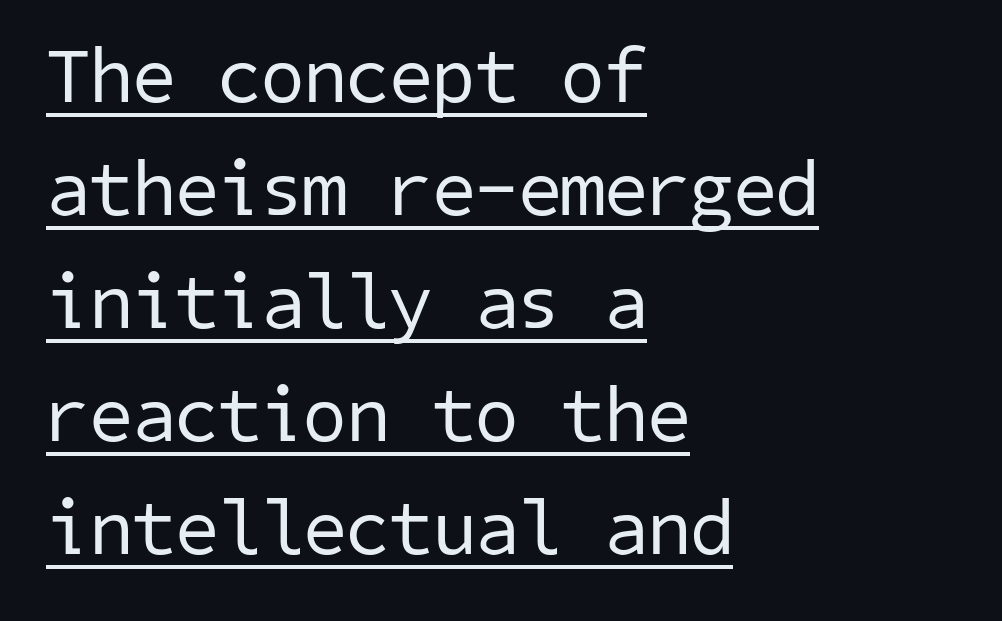
The image shows 78 px regular-weight sans-serif type; set left-aligned, normal line spacing (1.45x), normal letter spacing, underlined; low stroke contrast and a medium x-height.
